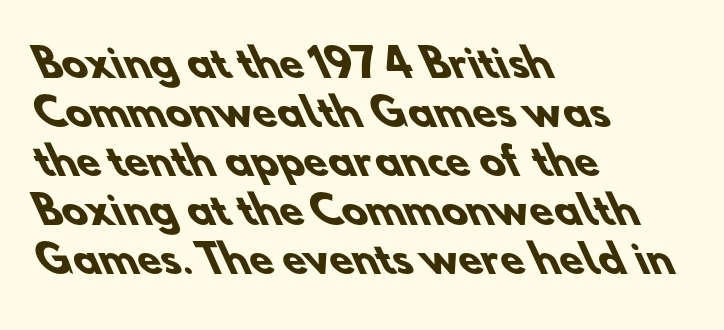
{"serif": "no", "bold": "yes", "weight": "heavy", "width": "normal", "stroke_contrast": "low", "x_height": "small", "monospaced": "no", "underline": "no", "align": "left", "line_spacing": "normal", "line_spacing_ratio": 1.29, "letter_spacing": "normal", "letter_spacing_em": 0.0, "glyph_px": 38}
